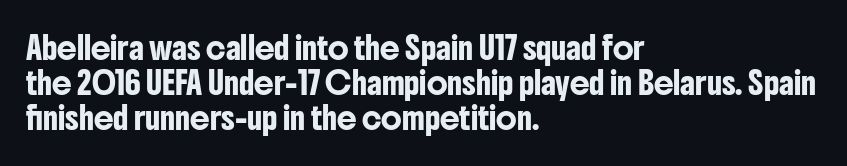
The face used here is rendered with its standard letterfit. A bare baseline throughout the passage. The compositor pushed each line to the left boundary. Regarding leading, the lines here are spaced in the standard way.
